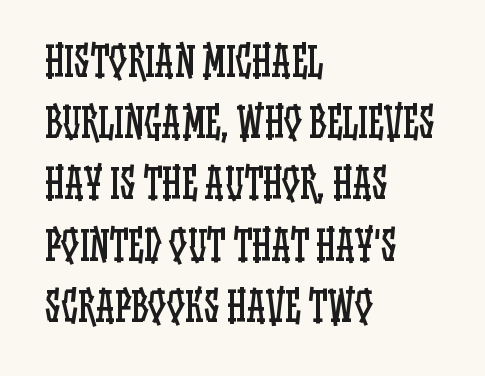
This sample uses an upright cut, with every glyph sitting square on the baseline. The font is comparable to plain body text, perhaps lighter. Leading: standard. Varying glyph widths throughout — classic text-font behaviour. Standard letterfit; no display-style spreading of the glyphs. The foot of each line stays bare and open.
